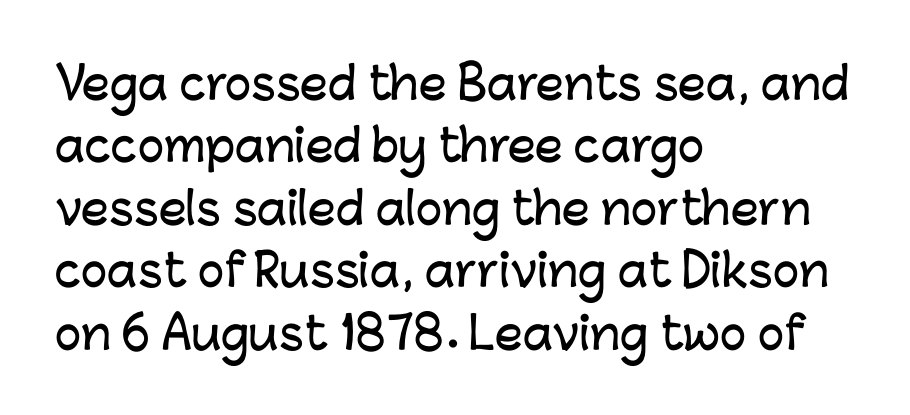
{"serif": "no", "italic": "no", "width": "normal", "stroke_contrast": "low", "x_height": "medium", "monospaced": "no", "underline": "no", "align": "left", "line_spacing": "normal", "line_spacing_ratio": 1.42, "letter_spacing": "normal", "letter_spacing_em": 0.0, "glyph_px": 44}
